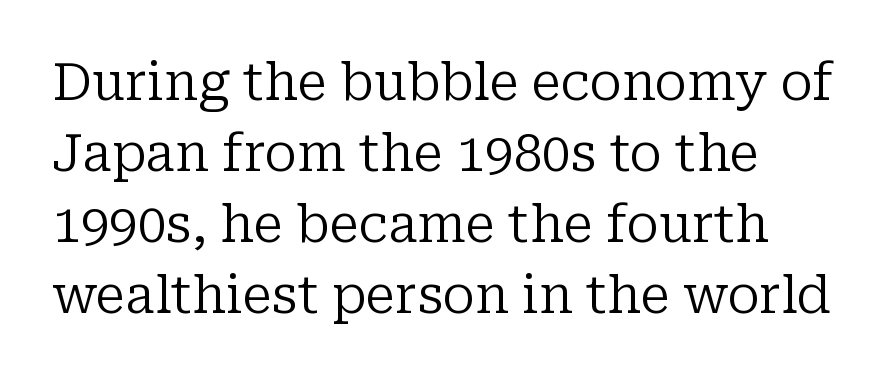
Horizontally, the lines are justified to the leading edge only. The passage shown is not bold in any degree. Descender tails drop into unmarked territory. Summary of vertical rhythm: regular, with standard interline spacing.
